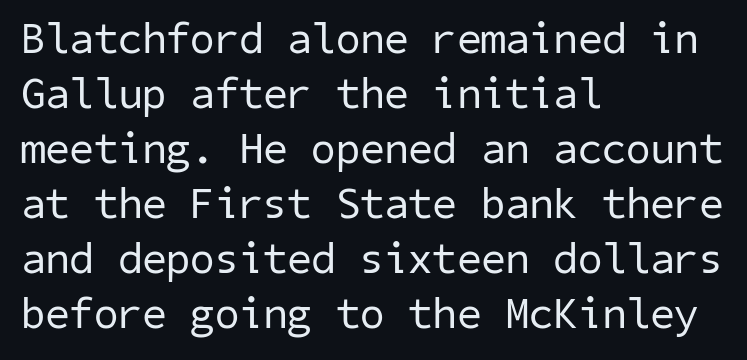
The image shows 44 px regular-weight sans-serif type; set left-aligned, normal line spacing (1.25x), normal letter spacing, not underlined; low stroke contrast and a medium x-height.
